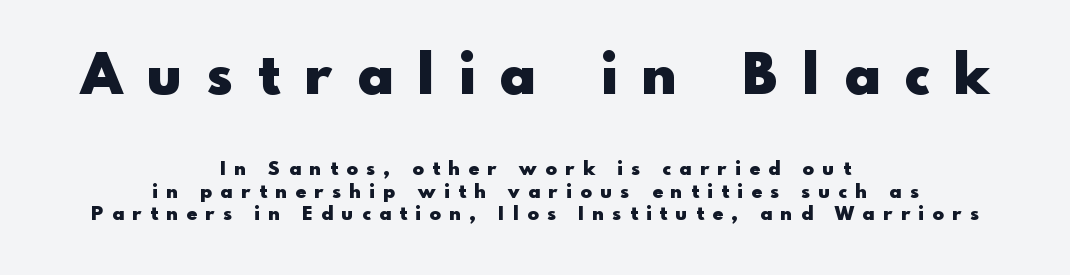
Q: Is the text bold? A: Yes.
Q: Is the text italic (slanted)? A: No, it is upright.
Q: Is the typeface a serif or a sans-serif typeface? A: Sans-serif.
Q: Is the text underlined? A: No.
Q: How is the paragraph aligned? A: Centered.
Q: Is the spacing between letters normal or unusually wide? A: Unusually wide.
Q: Which block of text is set in a larger size, the first (top) or the second (bottom)? A: The first (top) one.
Q: Width (condensed, normal, or wide)? A: Normal.
Q: x-height? A: Small.
Q: Monospaced? A: No.
